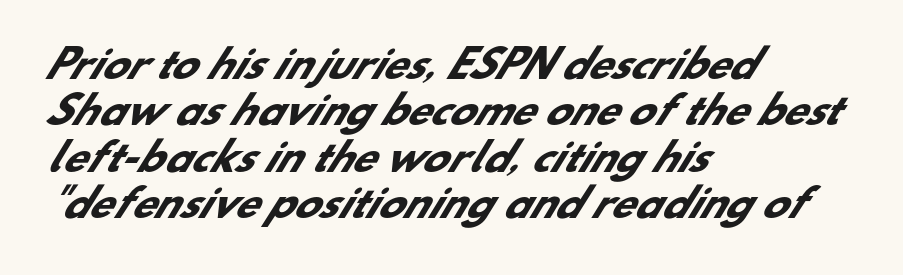
In terms of letterform style, serifs are entirely absent. The gap between lines stays unmarked. The letters advance in unequal steps, a hallmark of proportional type. Look at the tracking — it's just the regular setting, nothing added. The passage is arranged the way most books set body copy — flush left.
